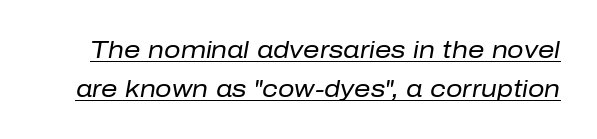
{"italic": "yes", "lean": "right", "slant_degrees": 10, "bold": "no", "underline": "yes", "line_spacing": "normal", "line_spacing_ratio": 1.68, "letter_spacing": "normal", "letter_spacing_em": 0.0, "glyph_px": 23}
